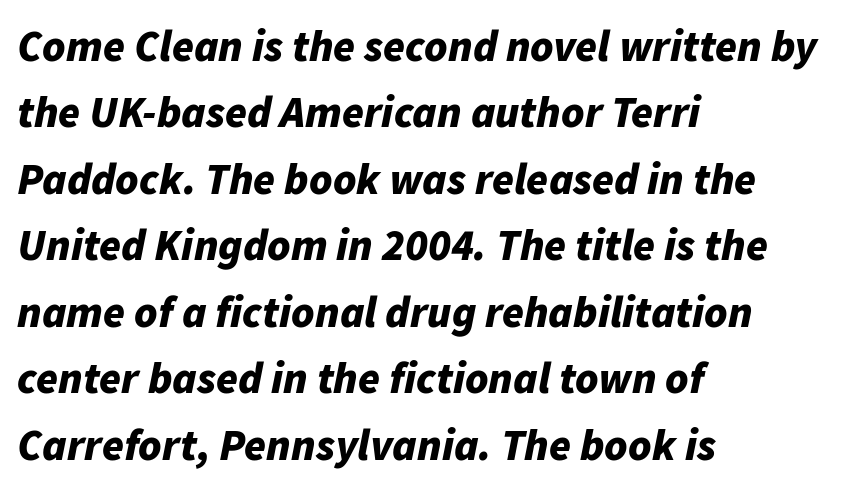
The image shows 44 px bold type, italic (leaning right); set left-aligned, normal line spacing (1.51x), normal letter spacing, not underlined; low stroke contrast and a medium x-height.
